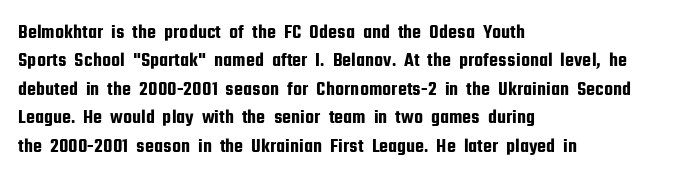
Reading down the block, your eye returns to a fixed left position each line. What stands out about the letter spacing? Nothing — it is the standard amount. The specimen reads as upright at a glance. The designer left line spacing at the default.
